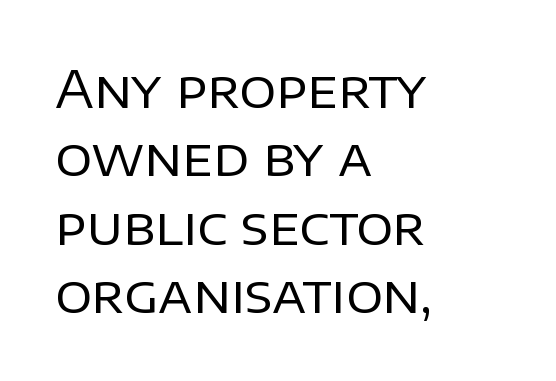
The image shows 51 px regular-weight sans-serif type, upright; set left-aligned, normal line spacing (1.34x), normal letter spacing, not underlined; low stroke contrast and a large x-height.
